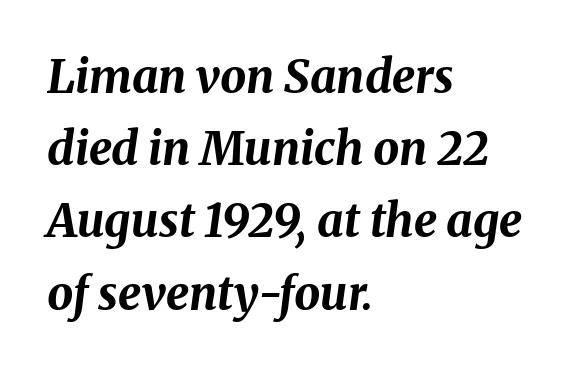
The image shows 46 px bold type, italic (leaning right); set left-aligned, normal line spacing (1.57x), normal letter spacing, not underlined; medium stroke contrast and a medium x-height.
